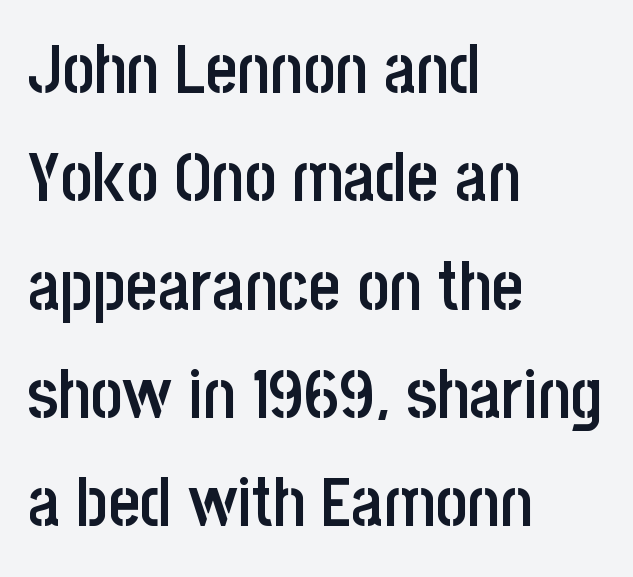
{"serif": "no", "italic": "no", "bold": "semi", "weight": "semibold", "width": "condensed", "stroke_contrast": "low", "x_height": "large", "monospaced": "no", "underline": "no", "align": "left", "line_spacing": "normal", "line_spacing_ratio": 1.57, "letter_spacing": "normal", "letter_spacing_em": 0.0, "glyph_px": 69}
